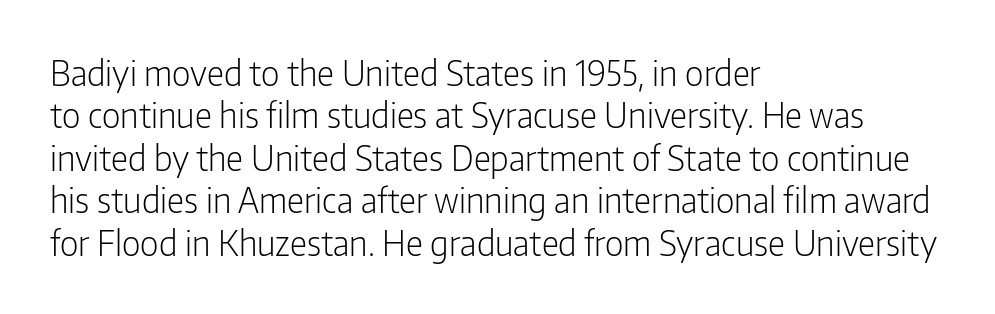
No heavy texture on the line: the type isn't bold. Plain, unruled lines of type. The passage shown is typeset with a sans-serif family. The lettering holds an erect, upright posture throughout. Line starts are locked; line ends wander.
